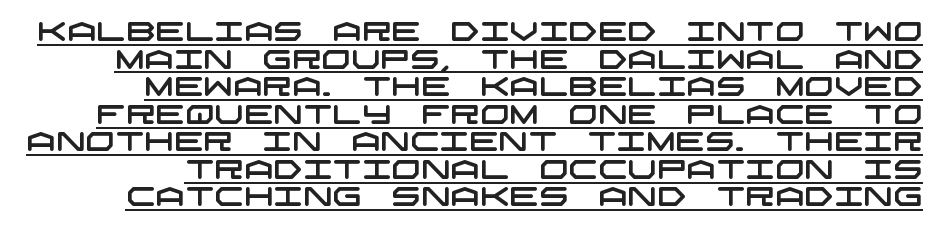
Q: Is the text underlined? A: Yes.
Q: Is the spacing between letters normal or unusually wide? A: Normal.
Q: Is the spacing between lines tight, normal or loose? A: Tight.
